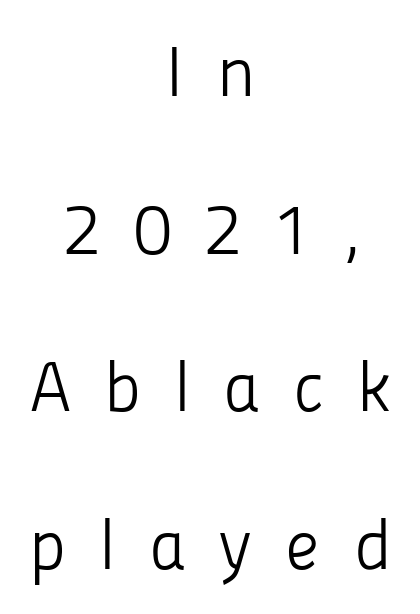
Q: Is the text bold? A: No.
Q: Is the text italic (slanted)? A: No, it is upright.
Q: Is the typeface a serif or a sans-serif typeface? A: Sans-serif.
Q: Is the text underlined? A: No.
Q: How is the paragraph aligned? A: Centered.
Q: Is the spacing between letters normal or unusually wide? A: Unusually wide.
Q: Is the spacing between lines tight, normal or loose? A: Loose.
Q: Width (condensed, normal, or wide)? A: Normal.
Q: Stroke contrast? A: Low.
Q: x-height? A: Medium.
Q: Monospaced? A: No.
